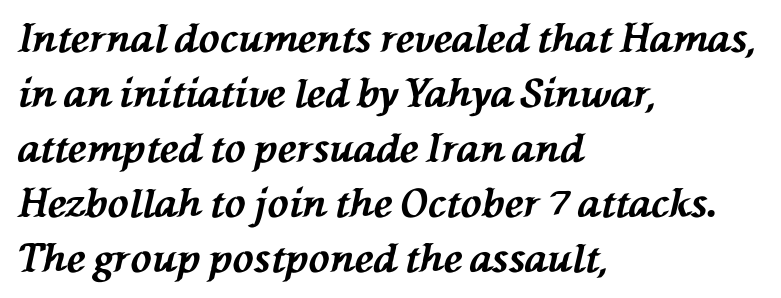
The image shows 39 px bold type, italic (leaning left); set left-aligned, normal line spacing (1.41x), normal letter spacing, not underlined; medium stroke contrast and a medium x-height.
